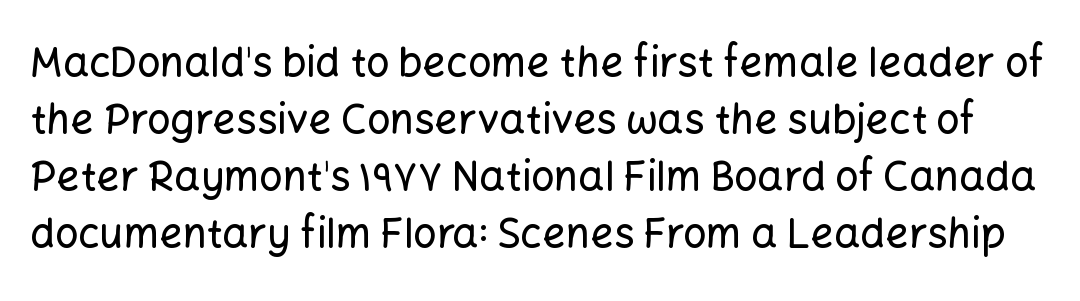
Whoever set this chose a conventional vertical rhythm. To sum up the face: it is a sans, with no serifs. The specimen omits any rule beneath the text block's lines. Students, note that the glyphs here touch the page at normal intervals. The passage shown is typed in a proportional face where columns would drift. The typography opts for an upright posture over an oblique one.
